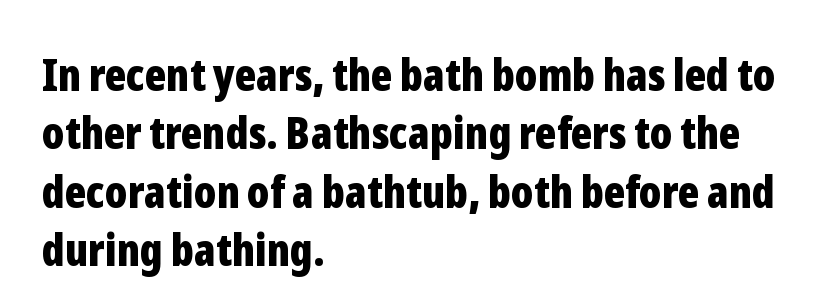
The image shows 45 px bold, condensed sans-serif type, upright; set left-aligned, normal line spacing (1.3x), normal letter spacing, not underlined; low stroke contrast and a medium x-height.
